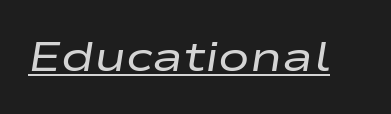
The image shows 42 px regular-weight, wide type, italic (leaning right); set normal letter spacing, underlined; low stroke contrast and a medium x-height.
